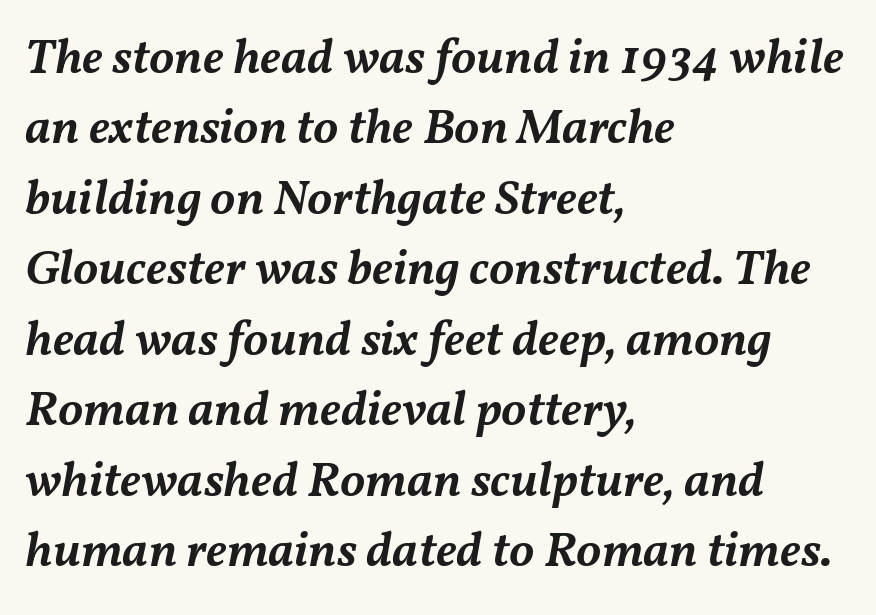
The image shows 50 px semibold type, italic (leaning right); set left-aligned, normal line spacing (1.41x), normal letter spacing, not underlined; medium stroke contrast and a medium x-height.
